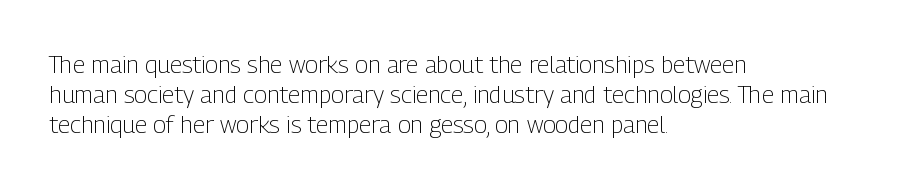
{"italic": "no", "bold": "no", "underline": "no", "align": "left", "line_spacing": "normal", "line_spacing_ratio": 1.25, "letter_spacing": "normal", "letter_spacing_em": 0.0, "glyph_px": 24}
